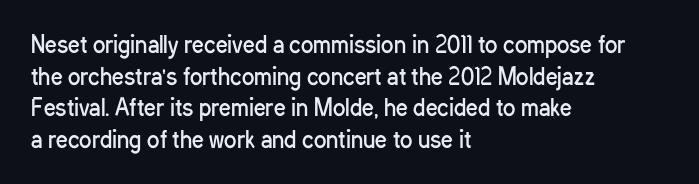
The image shows 23 px text type, upright; set left-aligned, normal line spacing (1.37x), normal letter spacing, not underlined.
